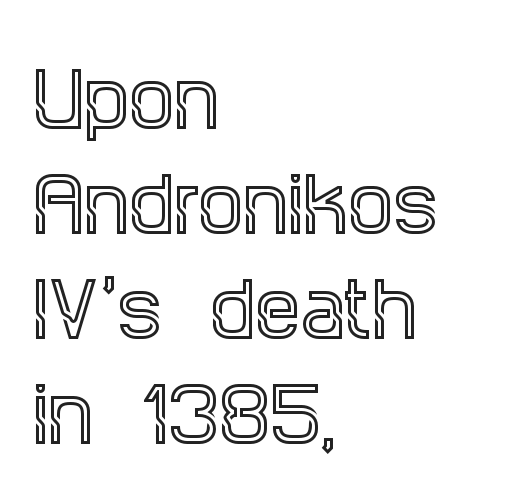
The image shows 72 px condensed serif type, upright; set left-aligned, normal line spacing (1.46x), normal letter spacing, not underlined; a large x-height.
